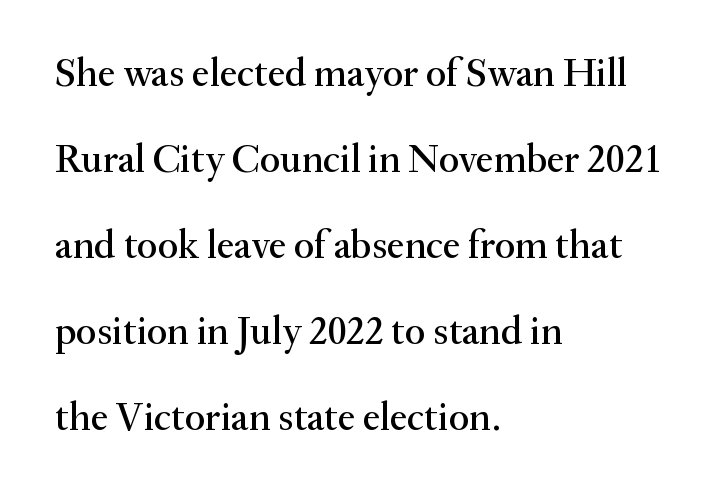
Q: Is the text italic (slanted)? A: No, it is upright.
Q: Is the typeface a serif or a sans-serif typeface? A: Serif.
Q: Is the text underlined? A: No.
Q: How is the paragraph aligned? A: Left-aligned.
Q: Is the spacing between letters normal or unusually wide? A: Normal.
Q: Is the spacing between lines tight, normal or loose? A: Loose.
Q: Width (condensed, normal, or wide)? A: Normal.
Q: Stroke contrast? A: Medium.
Q: x-height? A: Small.
Q: Monospaced? A: No.
